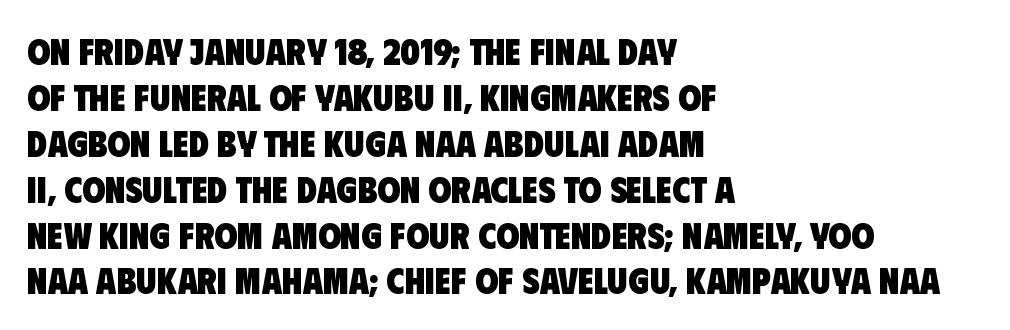
Q: Is the text bold? A: Yes.
Q: Is the typeface a serif or a sans-serif typeface? A: Sans-serif.
Q: Is the text underlined? A: No.
Q: How is the paragraph aligned? A: Left-aligned.
Q: Is the spacing between letters normal or unusually wide? A: Normal.
Q: Width (condensed, normal, or wide)? A: Condensed.
Q: Stroke contrast? A: Low.
Q: x-height? A: Large.
Q: Monospaced? A: No.
